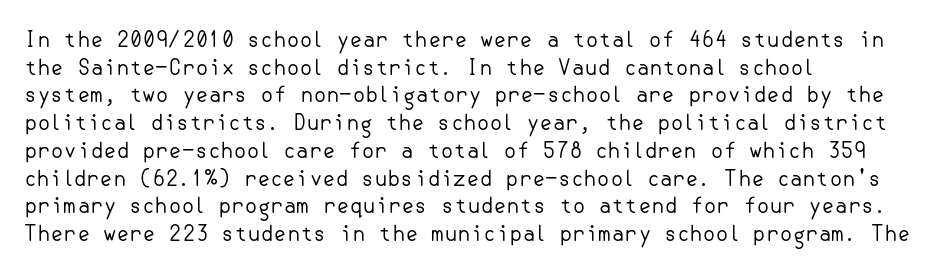
Q: Is the text bold? A: No.
Q: Is the text italic (slanted)? A: No, it is upright.
Q: Is the text underlined? A: No.
Q: How is the paragraph aligned? A: Left-aligned.
Q: Is the spacing between letters normal or unusually wide? A: Normal.
Q: Is the spacing between lines tight, normal or loose? A: Normal.
